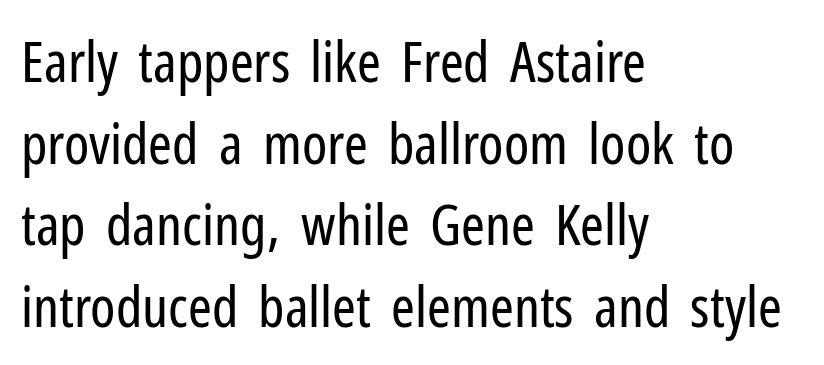
The image shows 57 px regular-weight, condensed sans-serif type, upright; set left-aligned, normal line spacing (1.43x), normal letter spacing, not underlined; low stroke contrast and a medium x-height.
